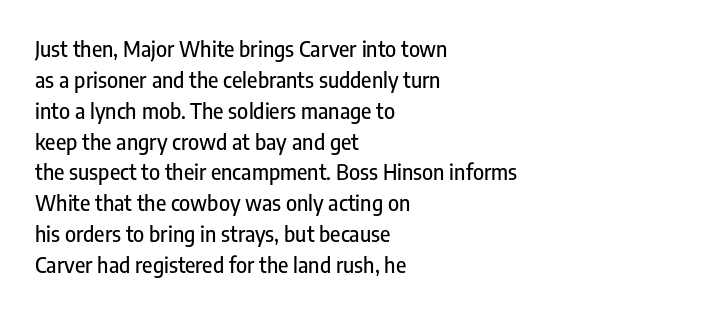
{"italic": "no", "underline": "no", "align": "left", "line_spacing": "normal", "line_spacing_ratio": 1.47, "letter_spacing": "normal", "letter_spacing_em": 0.0, "glyph_px": 21}
